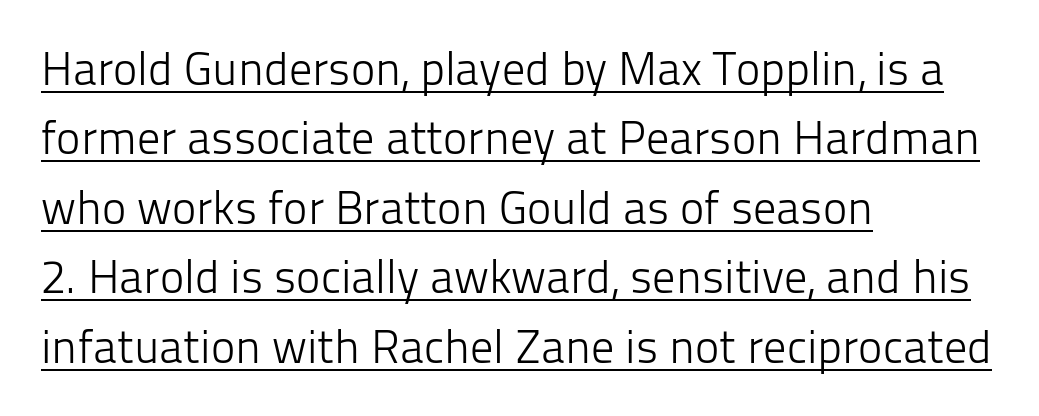
Compared with a centered layout, this one pins lines to the left instead. Letterform terminals end flat and unadorned throughout the passage. The passage shown is typed in a proportional face where columns would drift. Stems and bowls with no extra thickness — not bold.
